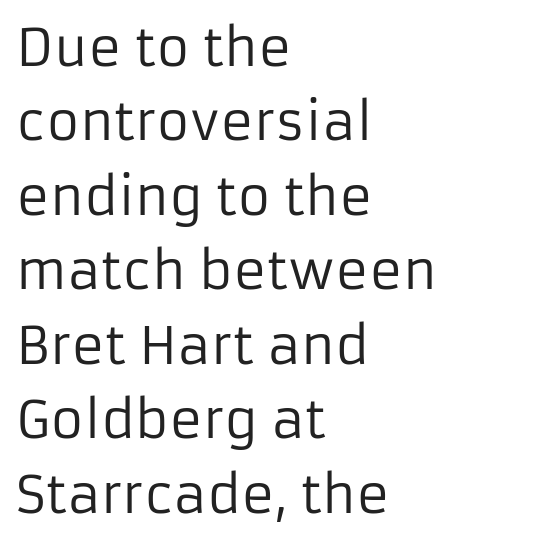
This sample has the flowing, uneven cadence of proportional lettering. Nothing sits at the stroke ends, so this counts as sans-serif. The tracking reads as untouched default to a designer's eye. Casual observation: everything's shoved over to the left.
